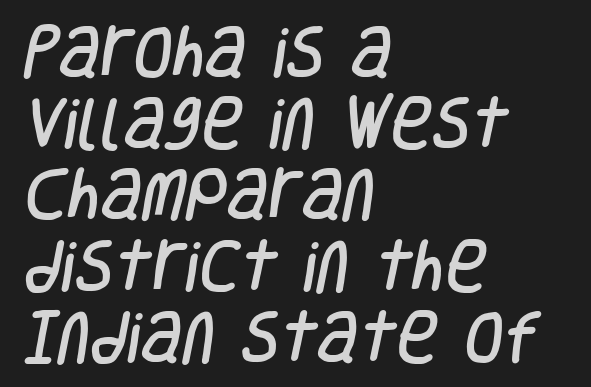
A bare baseline throughout the passage. Each letter keeps its own natural width here, so spacing adapts to shape. To sum up the face: it is a sans, with no serifs. The rag falls on the right side of this text block. The rendering keeps characters at their native spacing. Vertically, the passage feels balanced, rows spaced as you'd expect.
